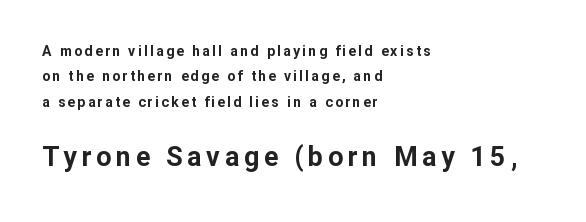
{"italic": "no", "bold": "yes", "underline": "no", "align": "left", "line_spacing_ratio": 1.82, "larger_block": "second", "size_ratio": 1.93, "glyph_px": 27}
